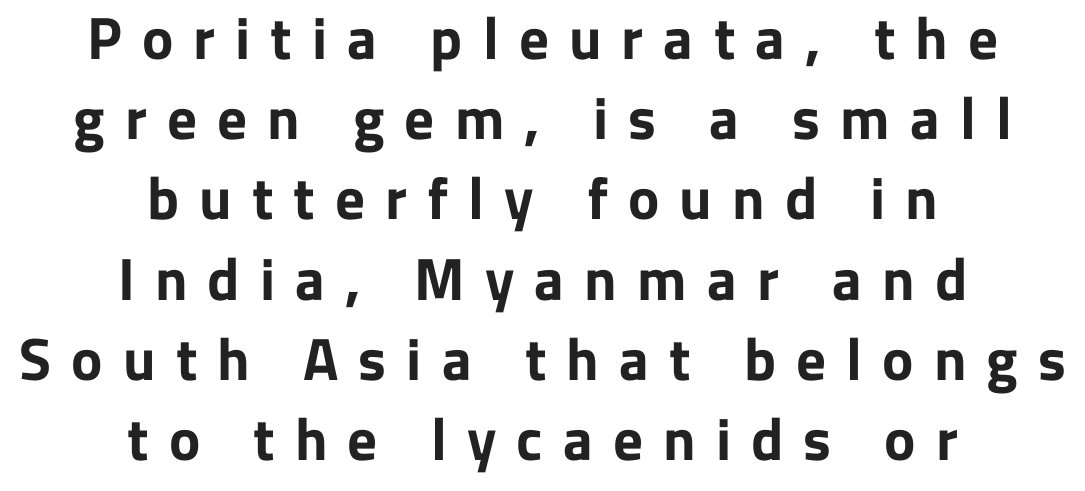
The image shows 59 px bold sans-serif type, upright; set centered, normal line spacing (1.36x), unusually wide letter spacing (+0.34 em), not underlined; low stroke contrast and a medium x-height.
